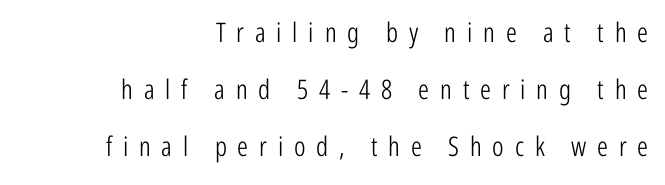
There is plenty of visible air inserted between adjacent glyphs. Type without underlining. Stems and bowls with no extra thickness — not bold. Loosely led — the rows are spread out. Compared with a flush-left layout, this one pins lines to the opposite, right side. You can tell it's not italic because the verticals are truly vertical.
